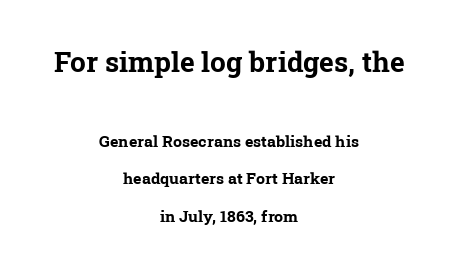
Q: Is the text bold? A: Yes.
Q: Is the typeface a serif or a sans-serif typeface? A: Serif.
Q: Is the text underlined? A: No.
Q: How is the paragraph aligned? A: Centered.
Q: Is the spacing between letters normal or unusually wide? A: Normal.
Q: Is the spacing between lines tight, normal or loose? A: Loose.
Q: Which block of text is set in a larger size, the first (top) or the second (bottom)? A: The first (top) one.
Q: Width (condensed, normal, or wide)? A: Normal.
Q: Stroke contrast? A: Low.
Q: x-height? A: Medium.
Q: Monospaced? A: No.
